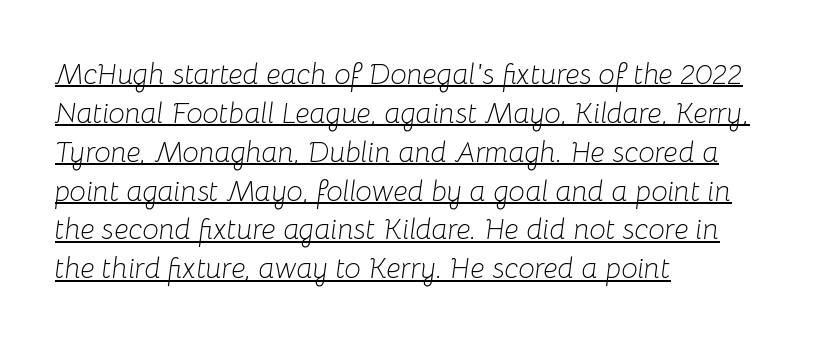
Q: Is the text bold? A: No.
Q: Is the text italic (slanted)? A: Yes, it leans right by about 8 degrees.
Q: Is the text underlined? A: Yes.
Q: How is the paragraph aligned? A: Left-aligned.
Q: Is the spacing between letters normal or unusually wide? A: Normal.
Q: Is the spacing between lines tight, normal or loose? A: Normal.
Q: Width (condensed, normal, or wide)? A: Normal.
Q: Stroke contrast? A: Low.
Q: x-height? A: Medium.
Q: Monospaced? A: No.
